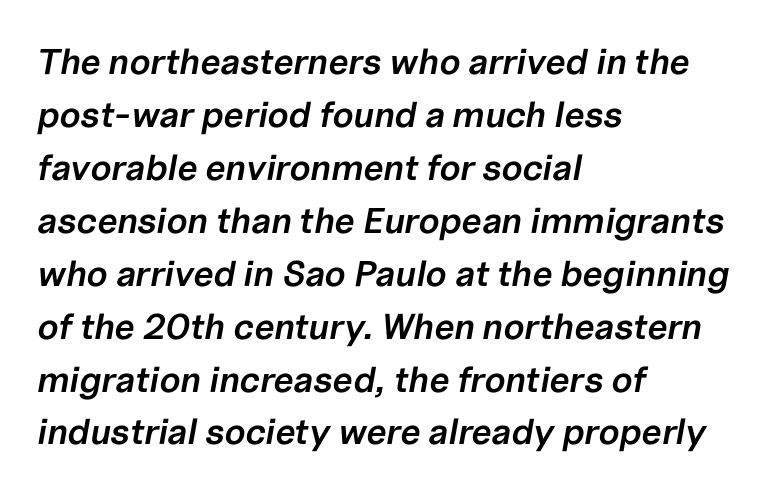
The image shows 36 px semibold type, italic (leaning right); set left-aligned, normal line spacing (1.47x), normal letter spacing, not underlined; low stroke contrast and a medium x-height.
